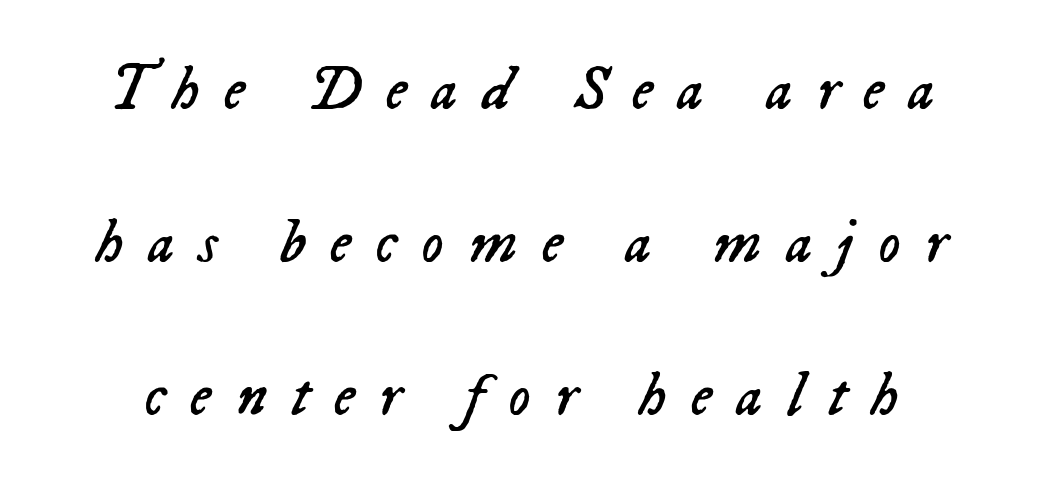
The image shows 62 px regular-weight type, italic (leaning right); set loose line spacing (2.47x), unusually wide letter spacing (+0.39 em), not underlined; low stroke contrast and a medium x-height.
